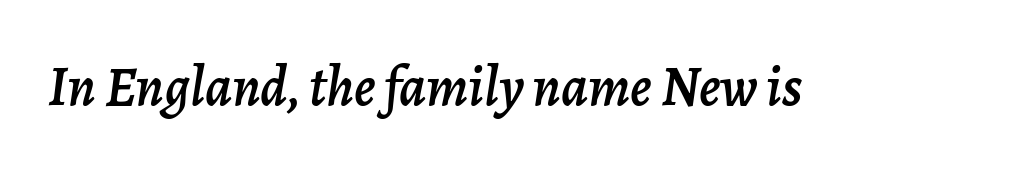
The face used here is rendered with its standard letterfit. Is this a fixed-width face? No — the glyphs have proportional, varying widths. Beneath every word, the page is bare. Does the lettering tilt? It does — this is italic.
